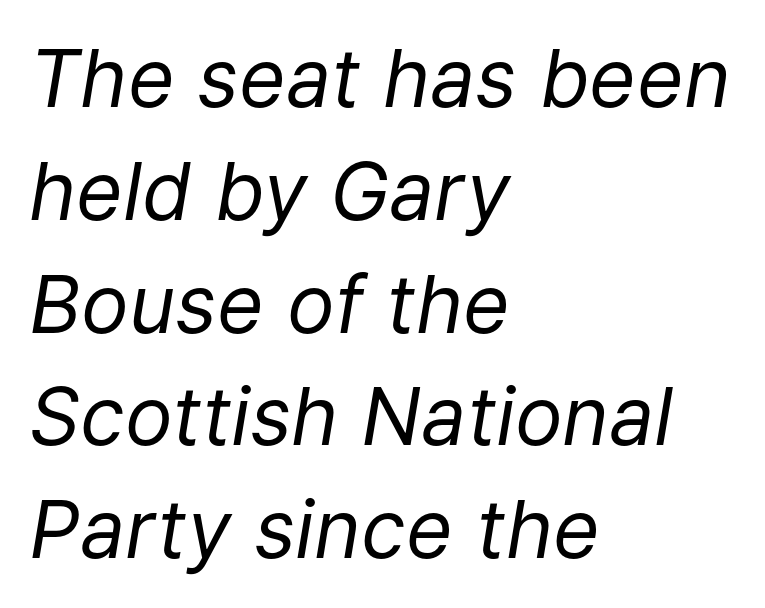
The image shows 80 px regular-weight type, italic (leaning right); set left-aligned, normal line spacing (1.41x), normal letter spacing, not underlined; low stroke contrast and a medium x-height.
